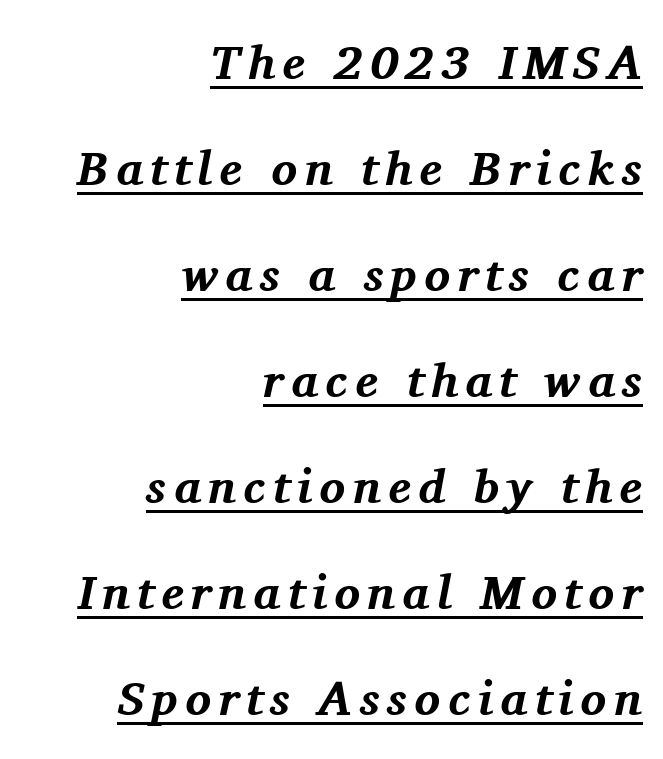
Q: Is the text bold? A: Yes.
Q: Is the text italic (slanted)? A: Yes, it leans right by about 11 degrees.
Q: Is the typeface a serif or a sans-serif typeface? A: Serif.
Q: Is the text underlined? A: Yes.
Q: How is the paragraph aligned? A: Right-aligned.
Q: Is the spacing between lines tight, normal or loose? A: Loose.
Q: Width (condensed, normal, or wide)? A: Normal.
Q: Stroke contrast? A: Medium.
Q: x-height? A: Medium.
Q: Monospaced? A: No.
